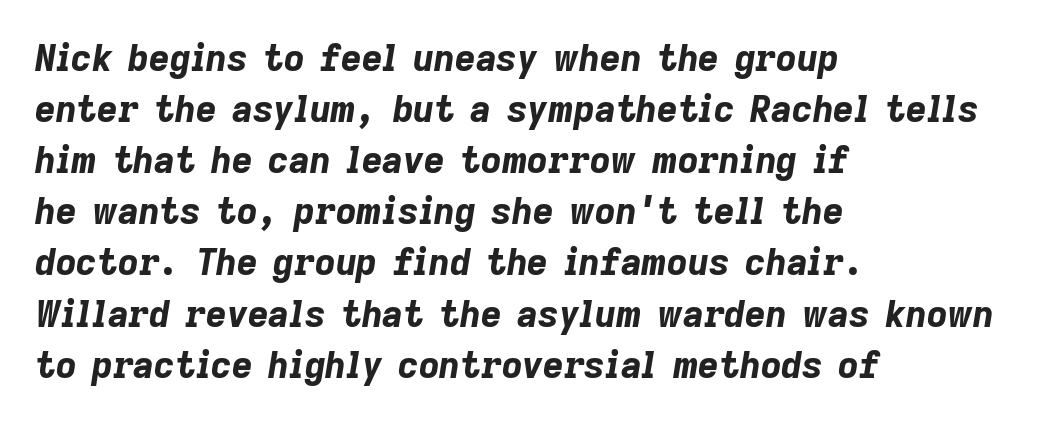
The image shows 36 px bold type, italic (leaning right); set left-aligned, normal line spacing (1.42x), normal letter spacing, not underlined; low stroke contrast and a medium x-height.
